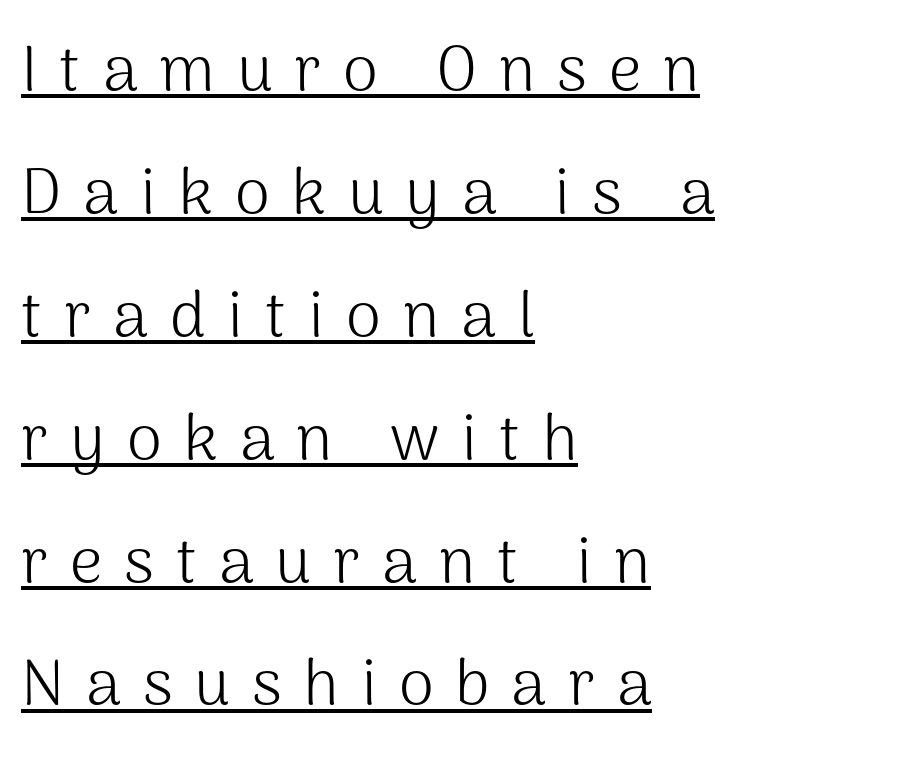
Stroke mass is kept to a normal reading level or below. Note: no serifs on the glyphs. Each letter keeps its own natural width here, so spacing adapts to shape. A great deal of white space separates one row of letters from the next. How are the letters spaced? Widely, with obvious added tracking. The passage shown is underscored from start to finish.
